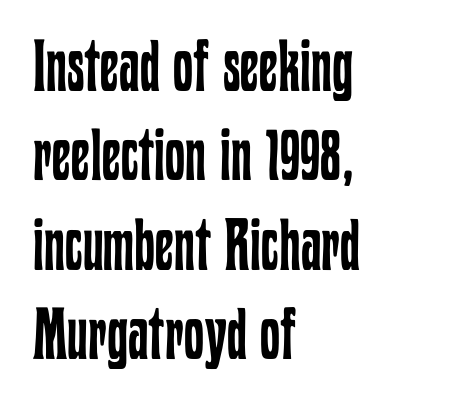
{"italic": "no", "bold": "no", "weight": "regular", "width": "condensed", "stroke_contrast": "low", "x_height": "medium", "monospaced": "no", "underline": "no", "align": "left", "line_spacing_ratio": 1.24, "letter_spacing": "normal", "letter_spacing_em": 0.0, "glyph_px": 72}
